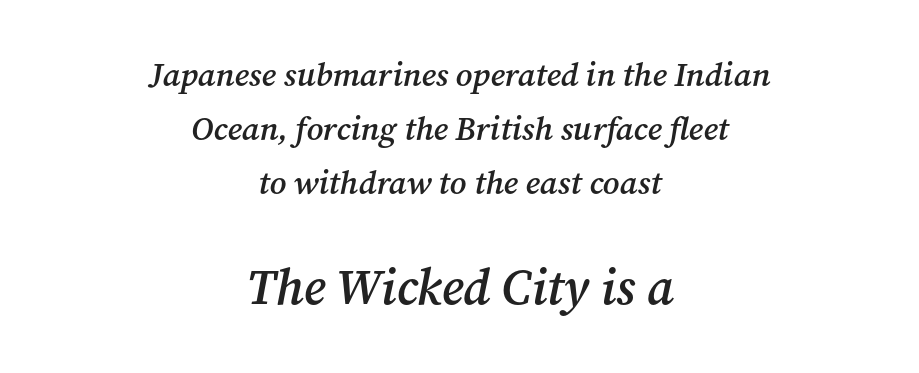
The image shows 50 px semibold serif type, italic (leaning right); set centered, normal line spacing (1.63x), normal letter spacing, not underlined; the second (bottom) block is 1.52x larger; medium stroke contrast and a medium x-height.
